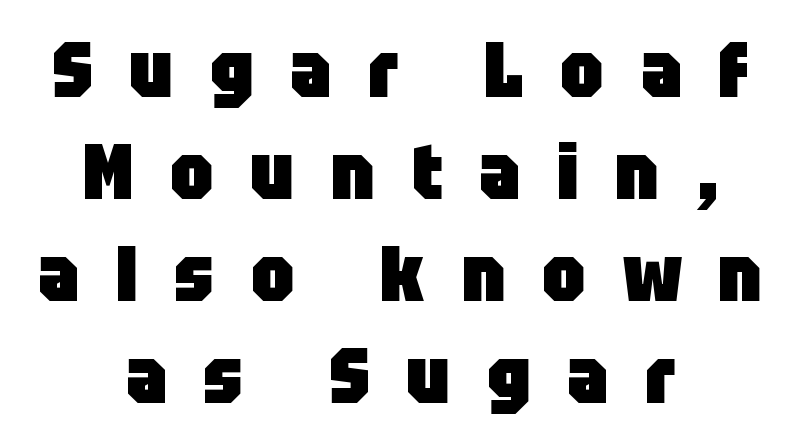
The image shows 79 px heavy, condensed sans-serif type, upright; set centered, normal line spacing (1.29x), unusually wide letter spacing (+0.46 em), not underlined; low stroke contrast and a large x-height.
